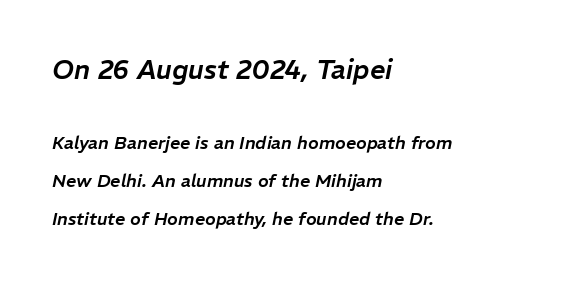
{"italic": "yes", "lean": "right", "slant_degrees": 11, "underline": "no", "align": "left", "line_spacing": "loose", "line_spacing_ratio": 2.12, "letter_spacing": "normal", "letter_spacing_em": 0.0, "larger_block": "first", "size_ratio": 1.5, "glyph_px": 27}
